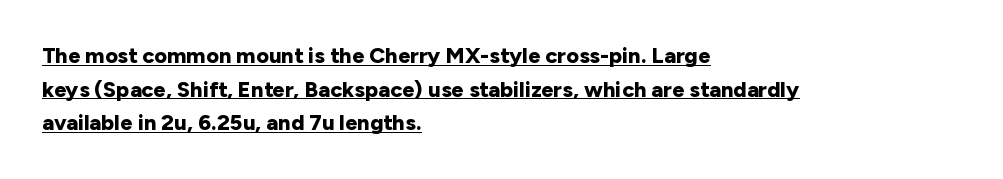
The image shows 22 px bold type, upright; set left-aligned, normal line spacing (1.53x), normal letter spacing, underlined.
